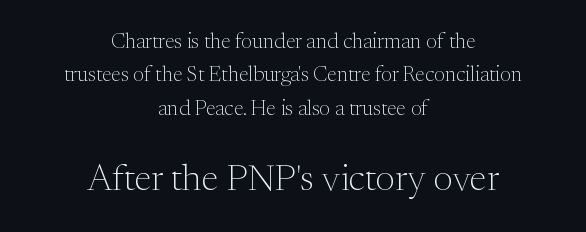
Q: Is the text bold? A: No.
Q: Is the text italic (slanted)? A: No, it is upright.
Q: Is the typeface a serif or a sans-serif typeface? A: Serif.
Q: Is the text underlined? A: No.
Q: How is the paragraph aligned? A: Centered.
Q: Is the spacing between letters normal or unusually wide? A: Normal.
Q: Is the spacing between lines tight, normal or loose? A: Normal.
Q: Which block of text is set in a larger size, the first (top) or the second (bottom)? A: The second (bottom) one.
Q: Width (condensed, normal, or wide)? A: Normal.
Q: Stroke contrast? A: Medium.
Q: x-height? A: Medium.
Q: Monospaced? A: No.
